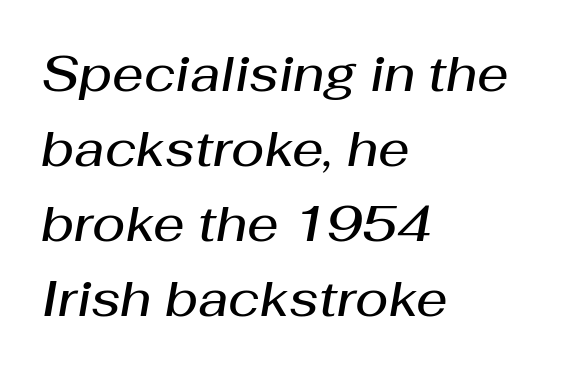
Line spacing here is normal. The glyphs are unaccompanied by any horizontal stroke below them. Slanted lettering throughout. The rendering anchors every line to the left-hand side.
